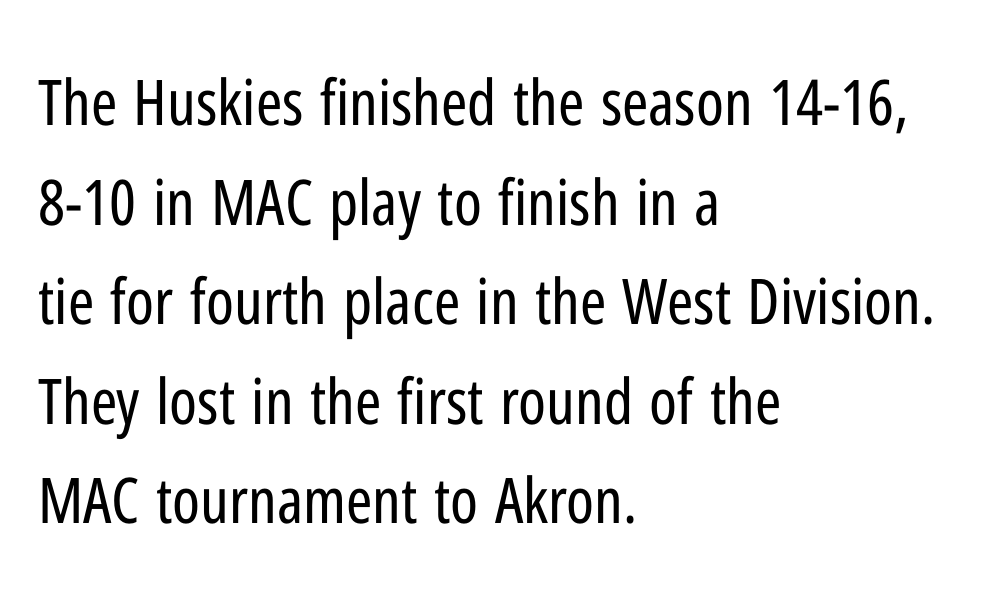
The passage shown is typed in a proportional face where columns would drift. Visually the block forms a straight wall on the left and a jagged coastline on the right. Is this a heavy cut? Hardly; it is regular or lighter. Check under the words: just untouched page. The line texture is even and compact thanks to regular tracking.
